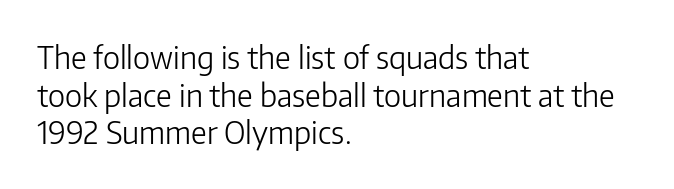
Q: Is the text bold? A: No.
Q: Is the text italic (slanted)? A: No, it is upright.
Q: Is the typeface a serif or a sans-serif typeface? A: Sans-serif.
Q: Is the text underlined? A: No.
Q: How is the paragraph aligned? A: Left-aligned.
Q: Is the spacing between letters normal or unusually wide? A: Normal.
Q: Width (condensed, normal, or wide)? A: Normal.
Q: Stroke contrast? A: Low.
Q: x-height? A: Medium.
Q: Monospaced? A: No.
